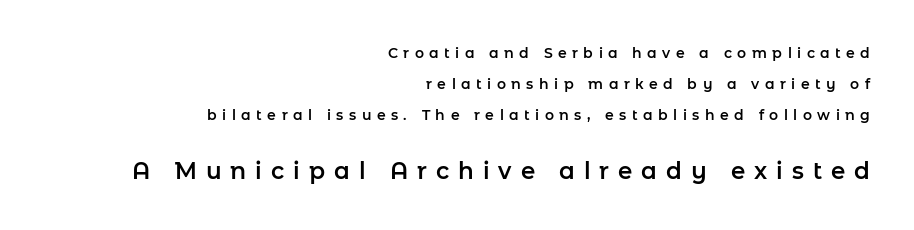
Q: Is the text italic (slanted)? A: No, it is upright.
Q: Is the text underlined? A: No.
Q: How is the paragraph aligned? A: Right-aligned.
Q: Is the spacing between letters normal or unusually wide? A: Unusually wide.
Q: Is the spacing between lines tight, normal or loose? A: Loose.
Q: Which block of text is set in a larger size, the first (top) or the second (bottom)? A: The second (bottom) one.
